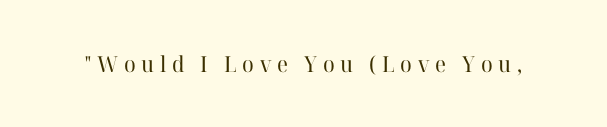
The image shows 22 px text type, upright; set unusually wide letter spacing (+0.26 em), not underlined.
